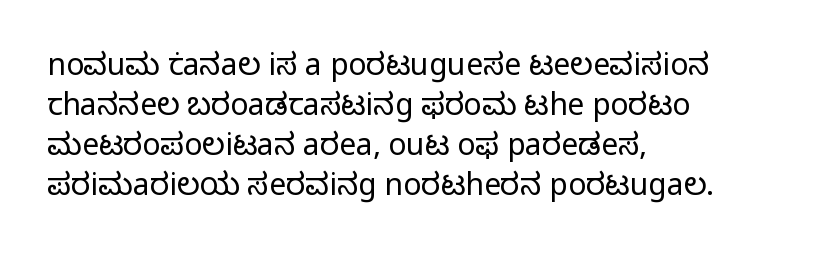
Q: Is the text bold? A: No.
Q: Is the text italic (slanted)? A: No, it is upright.
Q: Is the typeface a serif or a sans-serif typeface? A: Sans-serif.
Q: Is the text underlined? A: No.
Q: How is the paragraph aligned? A: Left-aligned.
Q: Is the spacing between letters normal or unusually wide? A: Normal.
Q: Is the spacing between lines tight, normal or loose? A: Normal.
Q: Width (condensed, normal, or wide)? A: Normal.
Q: Stroke contrast? A: Low.
Q: x-height? A: Medium.
Q: Monospaced? A: No.
